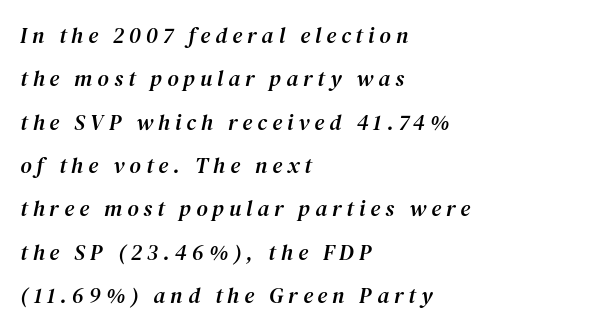
The image shows 22 px text type, italic (leaning right); set left-aligned, loose line spacing (1.97x), unusually wide letter spacing (+0.23 em), not underlined.
